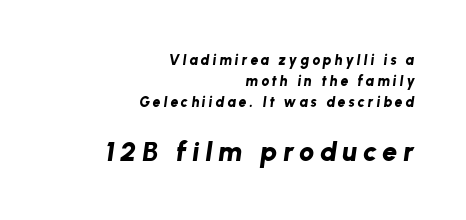
Top chunk: small. Bottom chunk: large. The foot of each line stays bare and open. Short and long lines alike share a common ending point at right. The strokes are fattened all the way to bold.
